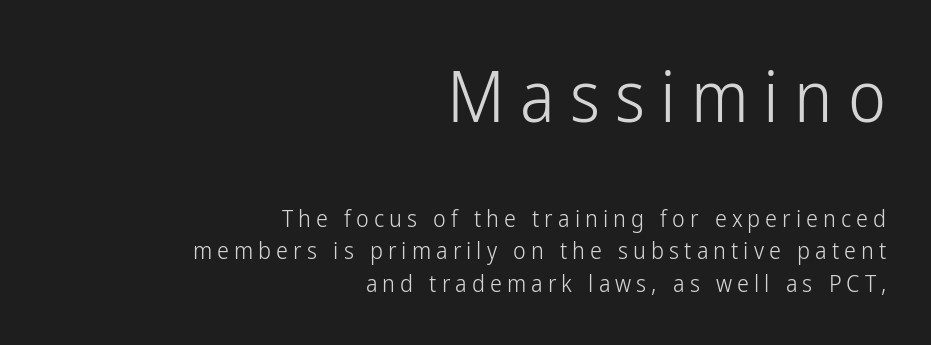
How are the letters spaced? Widely, with obvious added tracking. Look at the glyph heights: the upper group is clearly the bigger setting. Is this a heavy cut? Hardly; it is regular or lighter. Nothing sits at the stroke ends, so this counts as sans-serif.
